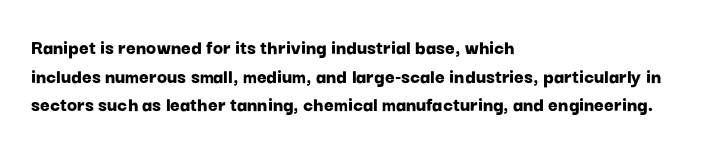
{"italic": "no", "bold": "yes", "underline": "no", "align": "left", "line_spacing": "normal", "line_spacing_ratio": 1.36, "letter_spacing": "normal", "letter_spacing_em": 0.0, "glyph_px": 21}
